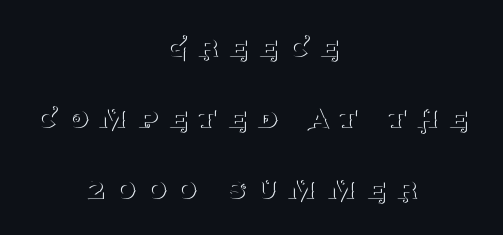
{"serif": "yes", "italic": "no", "bold": "no", "weight": "thin", "width": "normal", "stroke_contrast": "medium", "x_height": "large", "monospaced": "no", "underline": "no", "align": "center", "line_spacing": "loose", "line_spacing_ratio": 2.15, "letter_spacing": "wide", "letter_spacing_em": 0.32, "glyph_px": 33}
